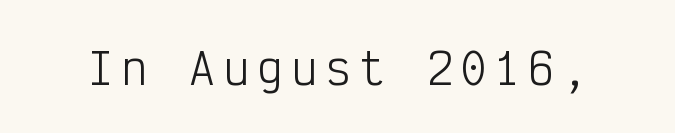
Anything drawn beneath the words? Only blank space. These lines are composed in type without serifs. These lines are rendered in a fixed-pitch font. The characters are drawn with everyday or finer stroke widths. It's the straight-up-and-down kind of type.
